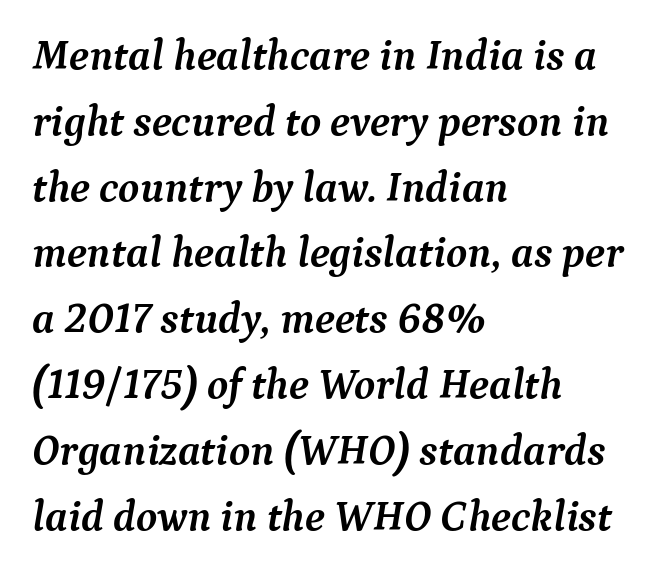
Q: Is the text bold? A: Yes.
Q: Is the text italic (slanted)? A: Yes, it leans right by about 9 degrees.
Q: Is the typeface a serif or a sans-serif typeface? A: Serif.
Q: Is the text underlined? A: No.
Q: How is the paragraph aligned? A: Left-aligned.
Q: Is the spacing between letters normal or unusually wide? A: Normal.
Q: Is the spacing between lines tight, normal or loose? A: Normal.
Q: Width (condensed, normal, or wide)? A: Normal.
Q: Stroke contrast? A: Medium.
Q: x-height? A: Medium.
Q: Monospaced? A: No.
